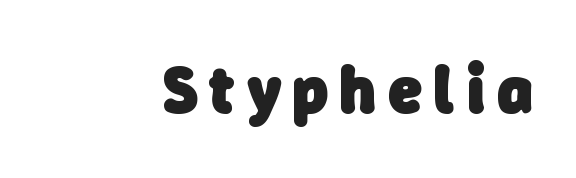
Q: Is the text bold? A: Yes.
Q: Is the typeface a serif or a sans-serif typeface? A: Sans-serif.
Q: Is the text underlined? A: No.
Q: Width (condensed, normal, or wide)? A: Normal.
Q: Stroke contrast? A: Low.
Q: x-height? A: Medium.
Q: Monospaced? A: No.
